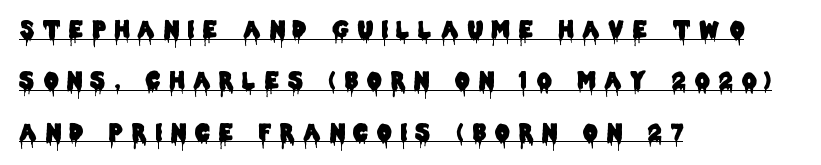
{"italic": "no", "underline": "yes", "align": "left", "line_spacing": "loose", "line_spacing_ratio": 2.23, "letter_spacing": "wide", "letter_spacing_em": 0.39, "glyph_px": 23}
